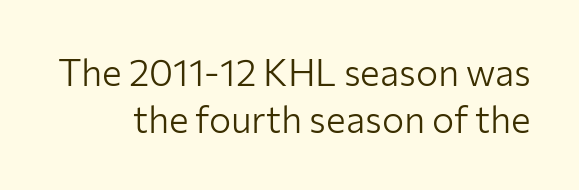
Q: Is the text bold? A: No.
Q: Is the text italic (slanted)? A: No, it is upright.
Q: Is the typeface a serif or a sans-serif typeface? A: Sans-serif.
Q: Is the text underlined? A: No.
Q: Is the spacing between letters normal or unusually wide? A: Normal.
Q: Is the spacing between lines tight, normal or loose? A: Normal.
Q: Width (condensed, normal, or wide)? A: Normal.
Q: Stroke contrast? A: Low.
Q: x-height? A: Medium.
Q: Monospaced? A: No.
